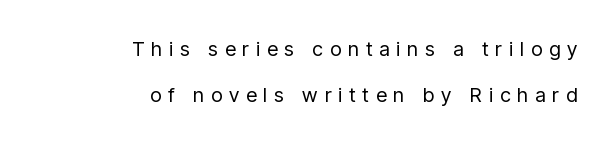
{"italic": "no", "bold": "no", "underline": "no", "align": "right", "line_spacing": "loose", "line_spacing_ratio": 2.28, "letter_spacing": "wide", "letter_spacing_em": 0.35, "glyph_px": 20}
